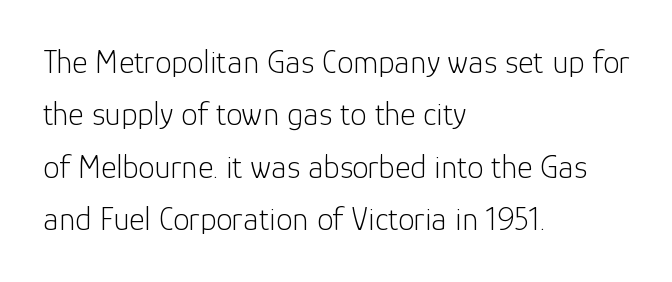
{"serif": "no", "italic": "no", "bold": "no", "weight": "light", "width": "normal", "stroke_contrast": "low", "x_height": "medium", "monospaced": "no", "underline": "no", "align": "left", "line_spacing": "normal", "line_spacing_ratio": 1.59, "letter_spacing": "normal", "letter_spacing_em": 0.0, "glyph_px": 33}
